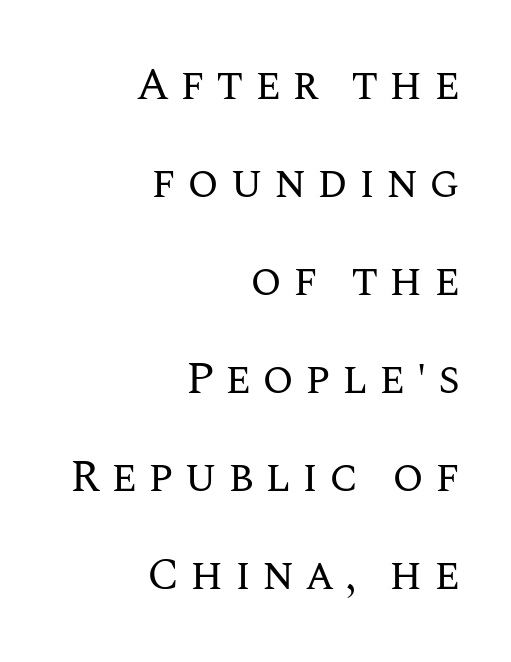
Q: Is the text bold? A: No.
Q: Is the text italic (slanted)? A: No, it is upright.
Q: Is the text underlined? A: No.
Q: How is the paragraph aligned? A: Right-aligned.
Q: Is the spacing between letters normal or unusually wide? A: Unusually wide.
Q: Is the spacing between lines tight, normal or loose? A: Loose.
Q: Width (condensed, normal, or wide)? A: Normal.
Q: Stroke contrast? A: Medium.
Q: x-height? A: Large.
Q: Monospaced? A: No.
